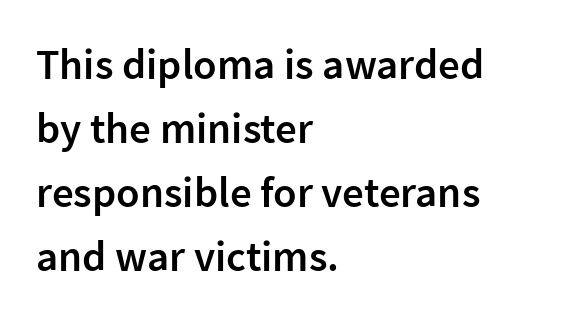
{"serif": "no", "italic": "no", "bold": "semi", "weight": "semibold", "width": "normal", "stroke_contrast": "low", "x_height": "medium", "monospaced": "no", "underline": "no", "align": "left", "line_spacing": "normal", "line_spacing_ratio": 1.49, "letter_spacing": "normal", "letter_spacing_em": 0.0, "glyph_px": 43}
